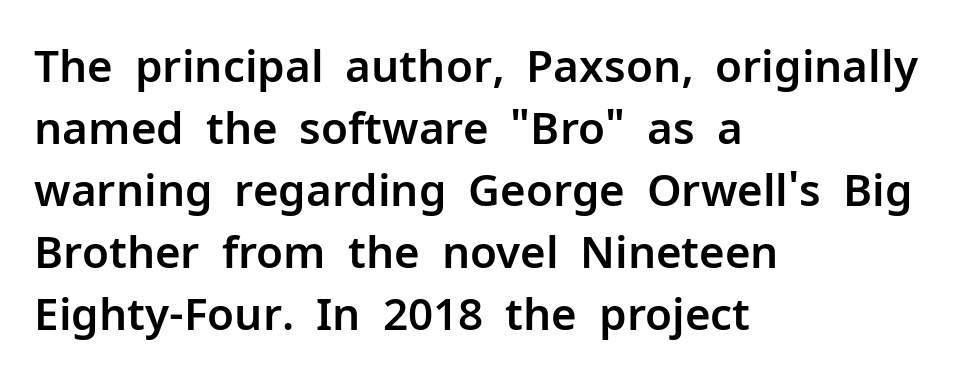
{"serif": "no", "italic": "no", "width": "normal", "stroke_contrast": "low", "x_height": "medium", "monospaced": "no", "underline": "no", "align": "left", "line_spacing": "normal", "line_spacing_ratio": 1.41, "letter_spacing": "normal", "letter_spacing_em": 0.0, "glyph_px": 44}
